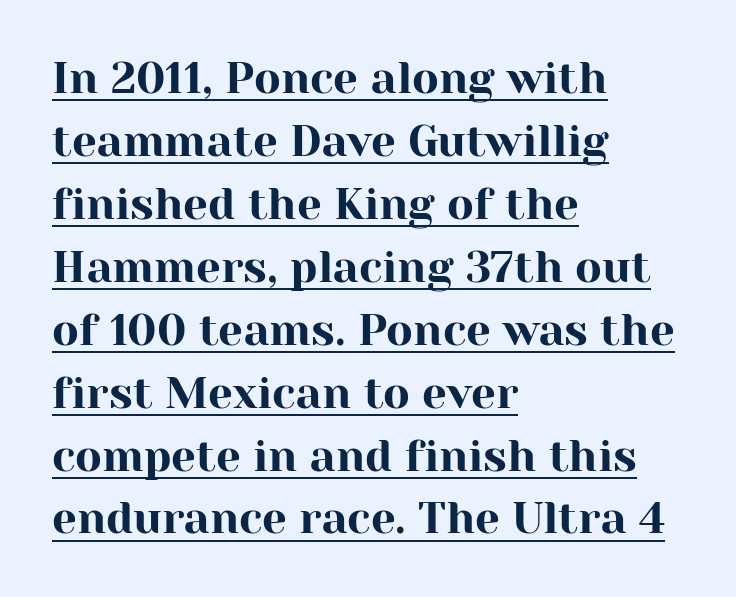
Q: Is the text italic (slanted)? A: No, it is upright.
Q: Is the typeface a serif or a sans-serif typeface? A: Serif.
Q: Is the text underlined? A: Yes.
Q: How is the paragraph aligned? A: Left-aligned.
Q: Is the spacing between letters normal or unusually wide? A: Normal.
Q: Is the spacing between lines tight, normal or loose? A: Normal.
Q: Width (condensed, normal, or wide)? A: Normal.
Q: Stroke contrast? A: High.
Q: x-height? A: Medium.
Q: Monospaced? A: No.
